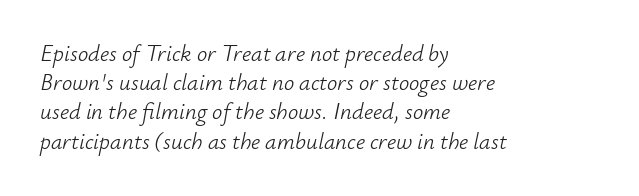
The image shows 23 px text type, italic (leaning right); set left-aligned, normal line spacing (1.27x), normal letter spacing, not underlined.
